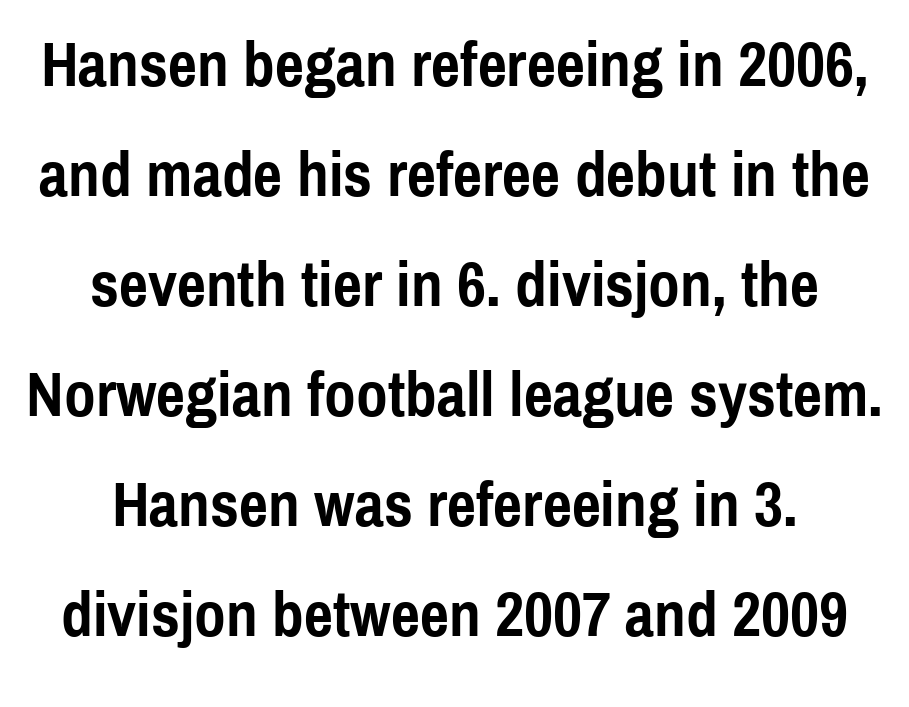
The image shows 64 px semibold, condensed sans-serif type, upright; set centered, line spacing 1.72x, normal letter spacing, not underlined; a medium x-height.
